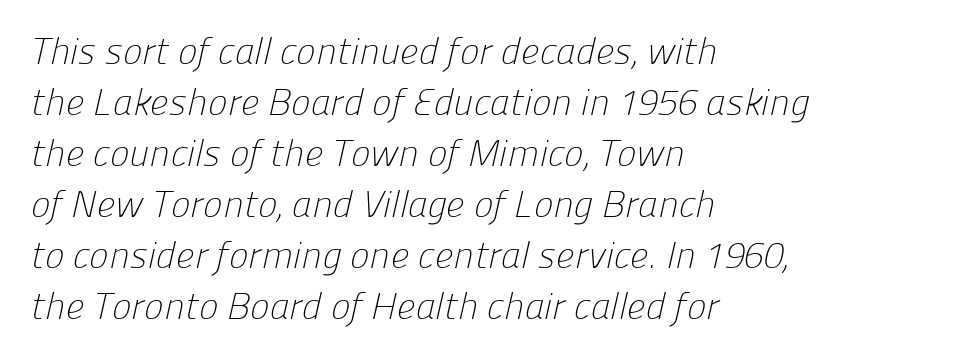
{"serif": "no", "bold": "no", "weight": "light", "width": "normal", "stroke_contrast": "low", "x_height": "medium", "monospaced": "no", "underline": "no", "align": "left", "line_spacing": "normal", "line_spacing_ratio": 1.38, "letter_spacing": "normal", "letter_spacing_em": 0.0, "glyph_px": 37}
